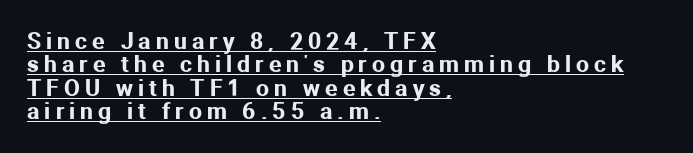
Q: Is the text italic (slanted)? A: No, it is upright.
Q: Is the text underlined? A: Yes.
Q: How is the paragraph aligned? A: Left-aligned.
Q: Is the spacing between letters normal or unusually wide? A: Unusually wide.
Q: Is the spacing between lines tight, normal or loose? A: Tight.
